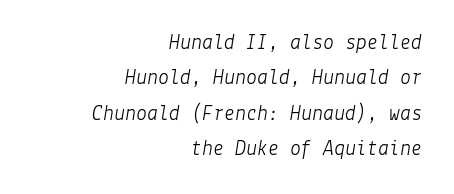
Summary of vertical rhythm: regular, with standard interline spacing. You can tell it's italic because the verticals aren't actually vertical. A light-to-regular cut is what we see here. Is the block centered? No — it sits flush against the right margin. Students, note that the glyphs here touch the page at normal intervals.
